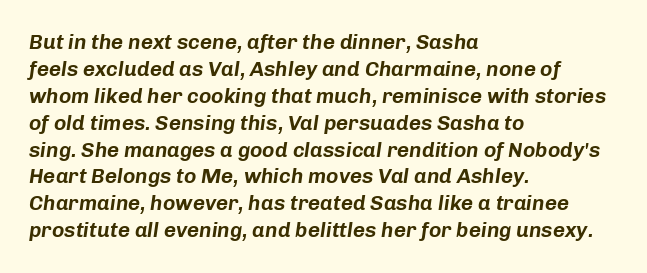
Q: Is the text italic (slanted)? A: Yes, it leans right by about 8 degrees.
Q: Is the text underlined? A: No.
Q: How is the paragraph aligned? A: Left-aligned.
Q: Is the spacing between letters normal or unusually wide? A: Normal.
Q: Is the spacing between lines tight, normal or loose? A: Normal.
